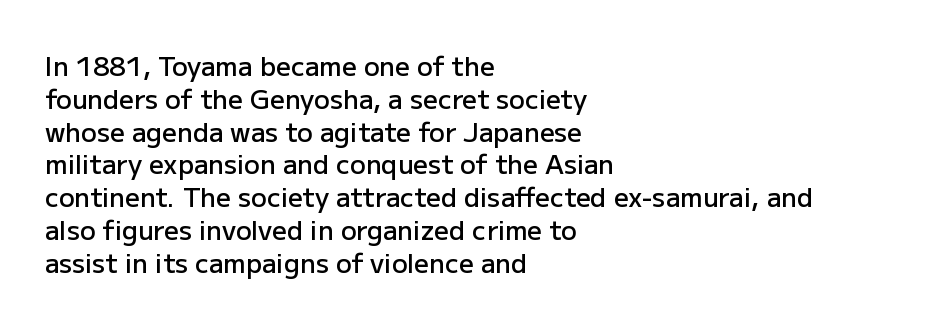
{"italic": "no", "bold": "semi", "underline": "no", "align": "left", "line_spacing": "normal", "line_spacing_ratio": 1.26, "letter_spacing": "normal", "letter_spacing_em": 0.0, "glyph_px": 26}
